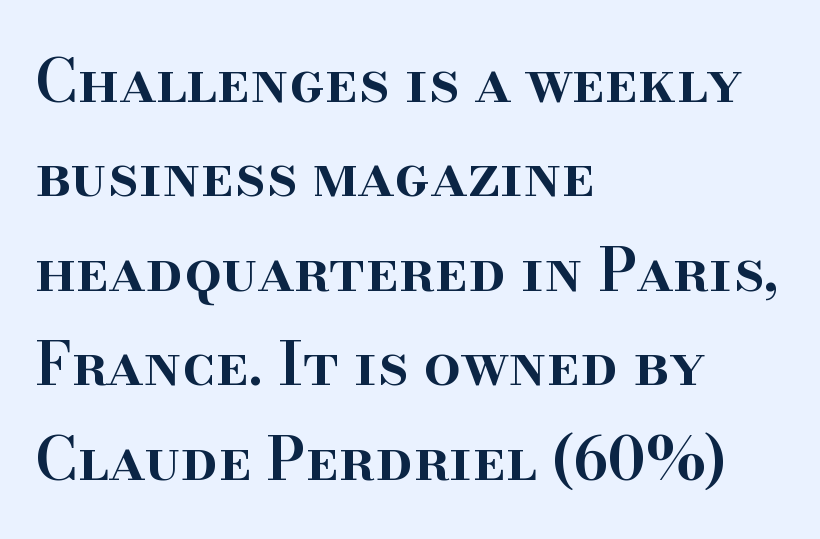
The image shows 59 px semibold serif type, upright; set left-aligned, normal line spacing (1.6x), normal letter spacing, not underlined; high stroke contrast and a small x-height.
